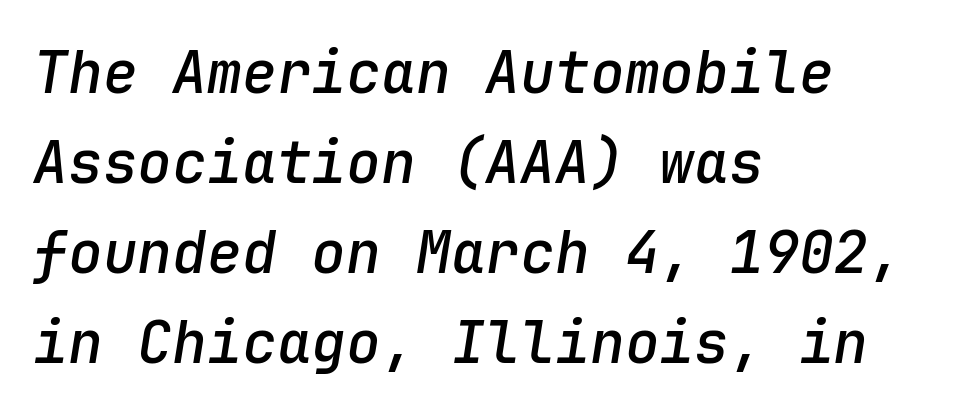
Q: Is the text bold? A: Semi-bold.
Q: Is the text italic (slanted)? A: Yes, it leans right by about 9 degrees.
Q: Is the text underlined? A: No.
Q: How is the paragraph aligned? A: Left-aligned.
Q: Is the spacing between letters normal or unusually wide? A: Normal.
Q: Is the spacing between lines tight, normal or loose? A: Normal.
Q: Width (condensed, normal, or wide)? A: Normal.
Q: Stroke contrast? A: Low.
Q: x-height? A: Medium.
Q: Monospaced? A: Yes.
